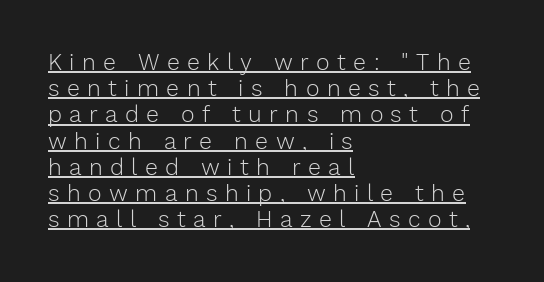
The lines are packed closely together with very little leading. The letters stand upright; this is a roman face. The strokes carry an ordinary text weight at most. Horizontally, the lines are justified to the leading edge only.
